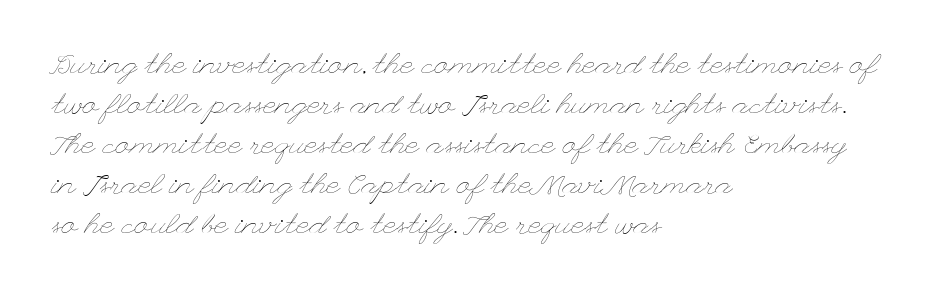
You could call the tracking neutral — neither tight nor loose. The baseline area is clear. The ragged edge is on the right, which tells us the setting is flush left.
